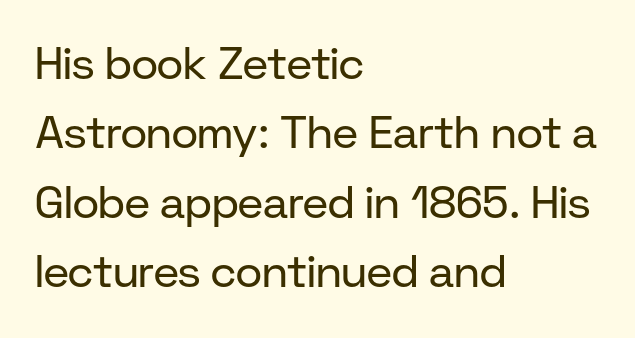
{"serif": "no", "italic": "no", "bold": "no", "weight": "regular", "width": "normal", "stroke_contrast": "low", "x_height": "medium", "monospaced": "no", "underline": "no", "align": "left", "line_spacing": "normal", "line_spacing_ratio": 1.54, "letter_spacing": "normal", "letter_spacing_em": 0.0, "glyph_px": 45}
